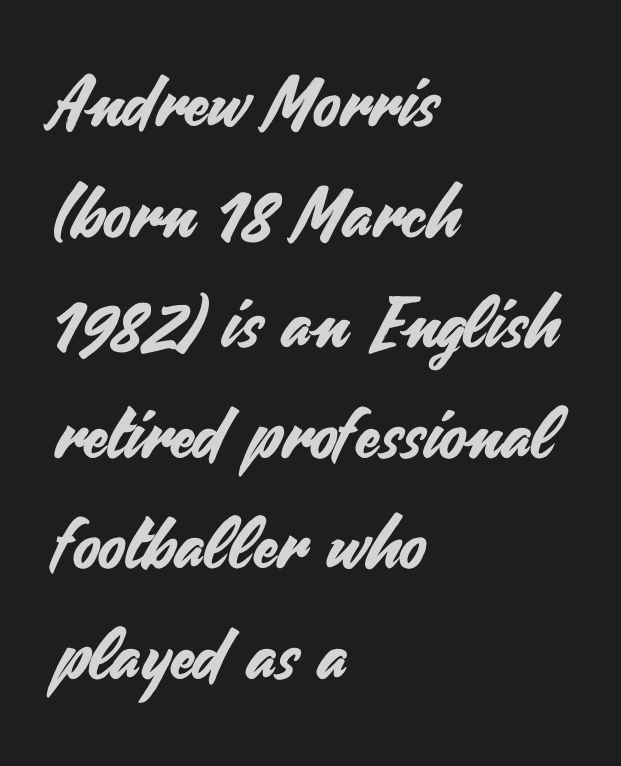
Q: Is the text italic (slanted)? A: Yes.
Q: Is the typeface a serif or a sans-serif typeface? A: Sans-serif.
Q: Is the text underlined? A: No.
Q: How is the paragraph aligned? A: Left-aligned.
Q: Is the spacing between letters normal or unusually wide? A: Normal.
Q: Is the spacing between lines tight, normal or loose? A: Normal.
Q: Width (condensed, normal, or wide)? A: Normal.
Q: Stroke contrast? A: Medium.
Q: x-height? A: Small.
Q: Monospaced? A: No.
